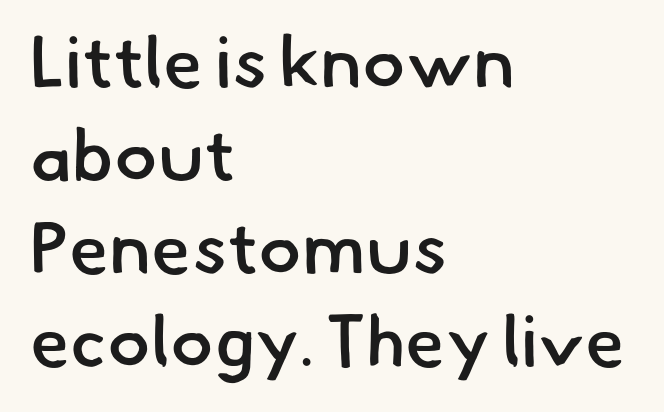
The image shows 72 px semibold sans-serif type; set left-aligned, normal line spacing (1.29x), normal letter spacing, not underlined; low stroke contrast and a small x-height.
